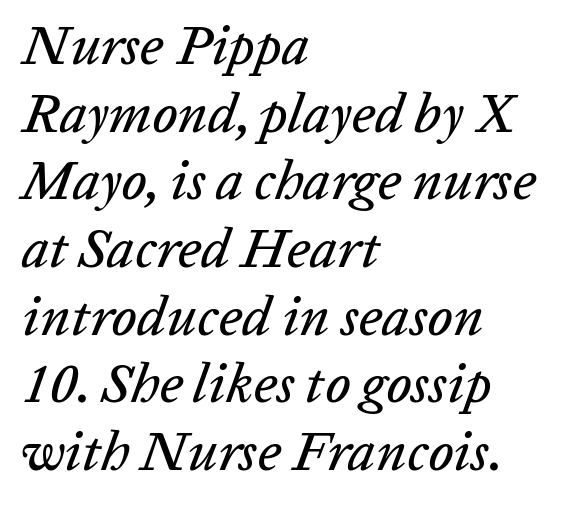
{"italic": "yes", "lean": "right", "slant_degrees": 20, "width": "normal", "stroke_contrast": "low", "x_height": "medium", "monospaced": "no", "underline": "no", "align": "left", "line_spacing_ratio": 1.23, "letter_spacing": "normal", "letter_spacing_em": 0.0, "glyph_px": 55}
